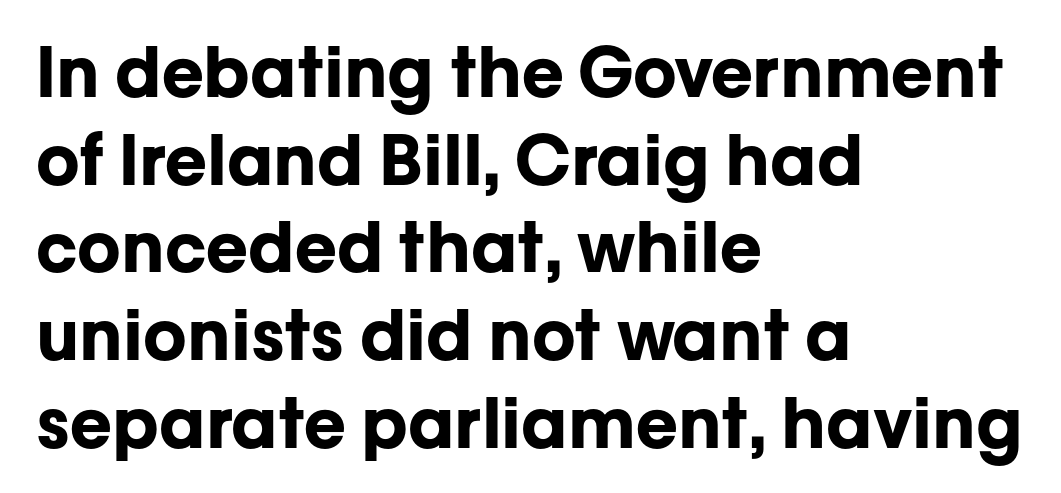
Q: Is the text bold? A: Yes.
Q: Is the text italic (slanted)? A: No, it is upright.
Q: Is the typeface a serif or a sans-serif typeface? A: Sans-serif.
Q: Is the text underlined? A: No.
Q: How is the paragraph aligned? A: Left-aligned.
Q: Is the spacing between letters normal or unusually wide? A: Normal.
Q: Is the spacing between lines tight, normal or loose? A: Normal.
Q: Width (condensed, normal, or wide)? A: Normal.
Q: Stroke contrast? A: Low.
Q: x-height? A: Medium.
Q: Monospaced? A: No.
